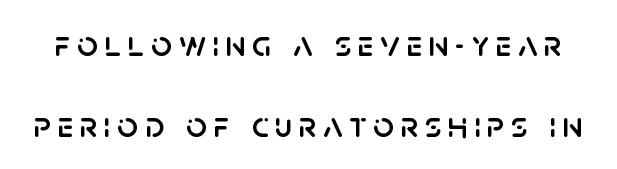
Each new line begins a long way beneath the previous one. The typeface chosen for these lines omits serifs. This sample has the flowing, uneven cadence of proportional lettering. Vertical strokes here are truly vertical.
